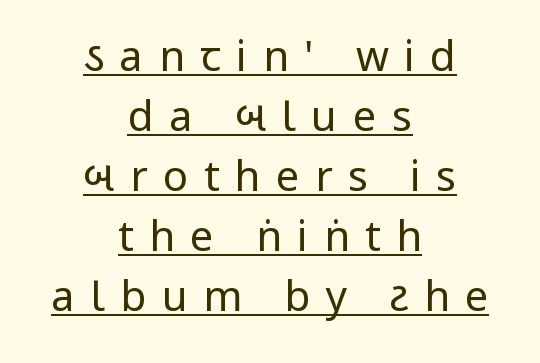
Q: Is the text bold? A: No.
Q: Is the text italic (slanted)? A: No, it is upright.
Q: Is the typeface a serif or a sans-serif typeface? A: Sans-serif.
Q: Is the text underlined? A: Yes.
Q: How is the paragraph aligned? A: Centered.
Q: Is the spacing between letters normal or unusually wide? A: Unusually wide.
Q: Is the spacing between lines tight, normal or loose? A: Normal.
Q: Width (condensed, normal, or wide)? A: Condensed.
Q: Stroke contrast? A: Low.
